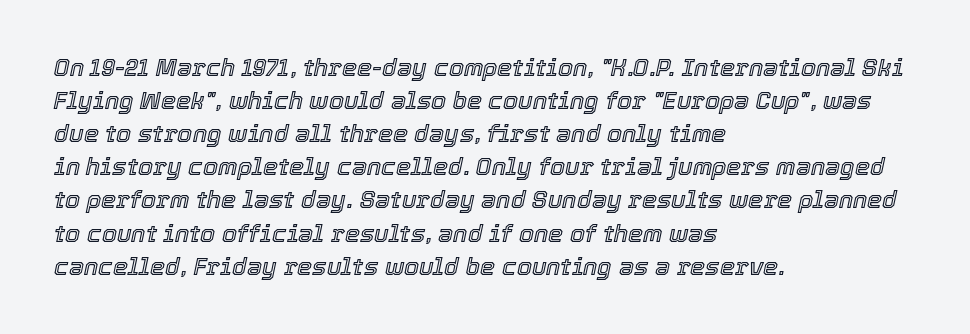
The image shows 24 px text type, italic (leaning right); set left-aligned, normal line spacing (1.38x), normal letter spacing, not underlined.
